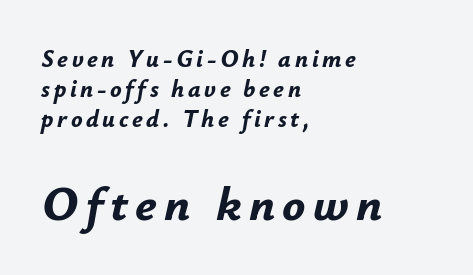
{"italic": "yes", "lean": "right", "slant_degrees": 12, "bold": "yes", "weight": "bold", "width": "normal", "stroke_contrast": "low", "x_height": "small", "monospaced": "no", "underline": "no", "align": "left", "line_spacing_ratio": 1.24, "larger_block": "second", "size_ratio": 2.0, "glyph_px": 48}
